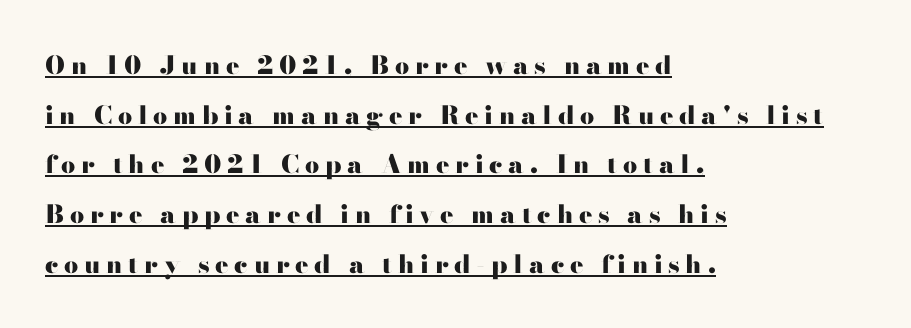
{"italic": "no", "bold": "yes", "underline": "yes", "align": "left", "line_spacing": "loose", "line_spacing_ratio": 1.99, "letter_spacing": "wide", "letter_spacing_em": 0.23, "glyph_px": 25}
